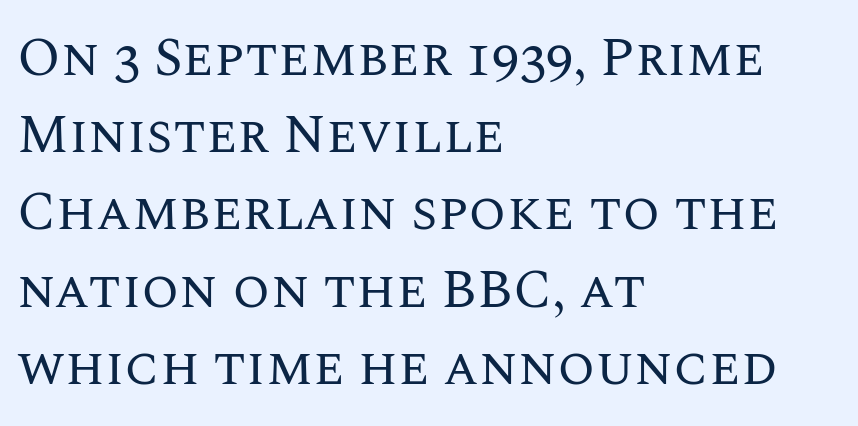
{"italic": "no", "bold": "no", "weight": "regular", "width": "normal", "stroke_contrast": "medium", "x_height": "large", "monospaced": "no", "underline": "no", "align": "left", "line_spacing": "normal", "line_spacing_ratio": 1.43, "letter_spacing": "normal", "letter_spacing_em": 0.0, "glyph_px": 54}
